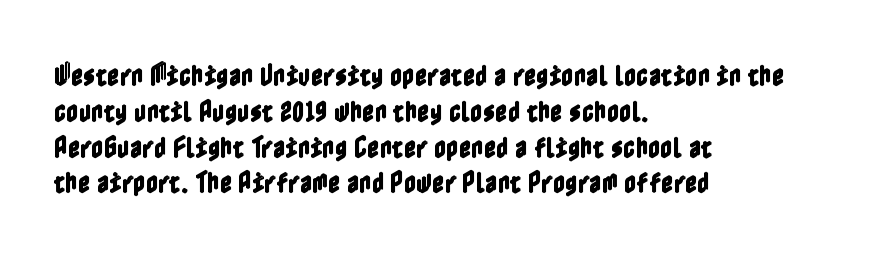
Q: Is the text italic (slanted)? A: No, it is upright.
Q: Is the text underlined? A: No.
Q: How is the paragraph aligned? A: Left-aligned.
Q: Is the spacing between letters normal or unusually wide? A: Normal.
Q: Is the spacing between lines tight, normal or loose? A: Normal.
